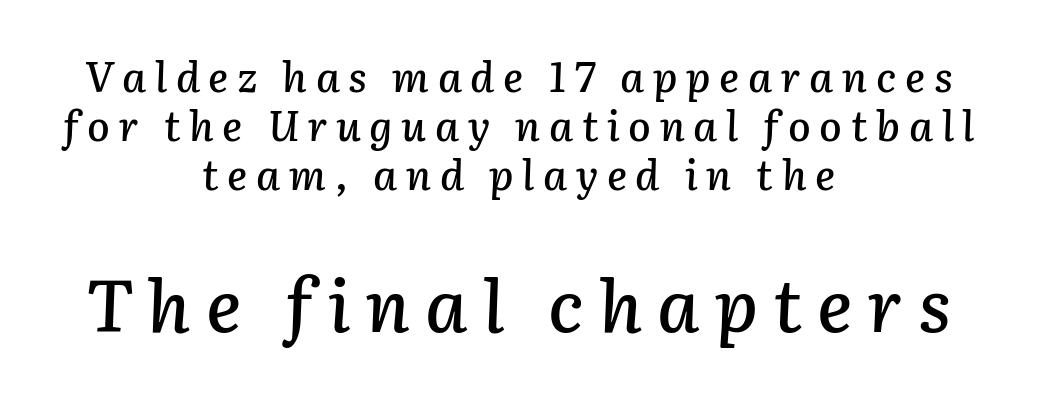
Q: Is the text italic (slanted)? A: Yes, it leans right by about 2 degrees.
Q: Is the text underlined? A: No.
Q: How is the paragraph aligned? A: Centered.
Q: Is the spacing between letters normal or unusually wide? A: Unusually wide.
Q: Which block of text is set in a larger size, the first (top) or the second (bottom)? A: The second (bottom) one.
Q: Width (condensed, normal, or wide)? A: Normal.
Q: Stroke contrast? A: Low.
Q: x-height? A: Medium.
Q: Monospaced? A: No.
